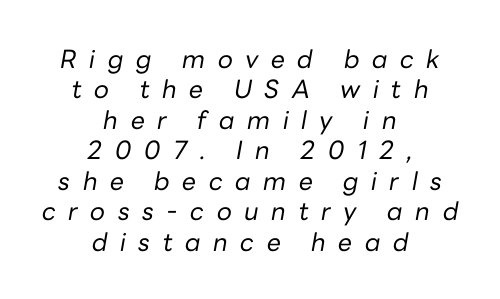
Q: Is the text bold? A: No.
Q: Is the text italic (slanted)? A: Yes, it leans right by about 10 degrees.
Q: Is the text underlined? A: No.
Q: How is the paragraph aligned? A: Centered.
Q: Is the spacing between letters normal or unusually wide? A: Unusually wide.
